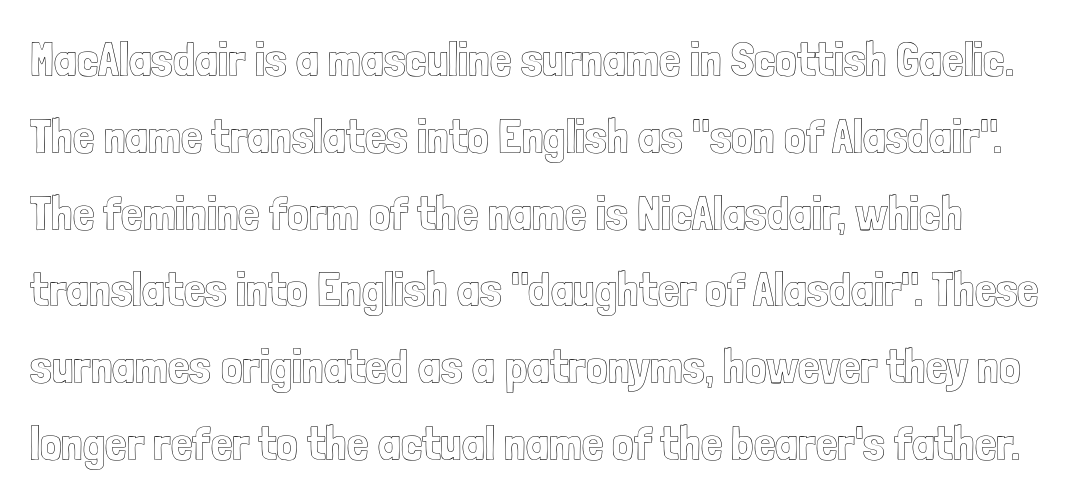
{"italic": "no", "width": "condensed", "x_height": "medium", "monospaced": "no", "underline": "no", "line_spacing": "normal", "line_spacing_ratio": 1.6, "letter_spacing": "normal", "letter_spacing_em": 0.0, "glyph_px": 48}
